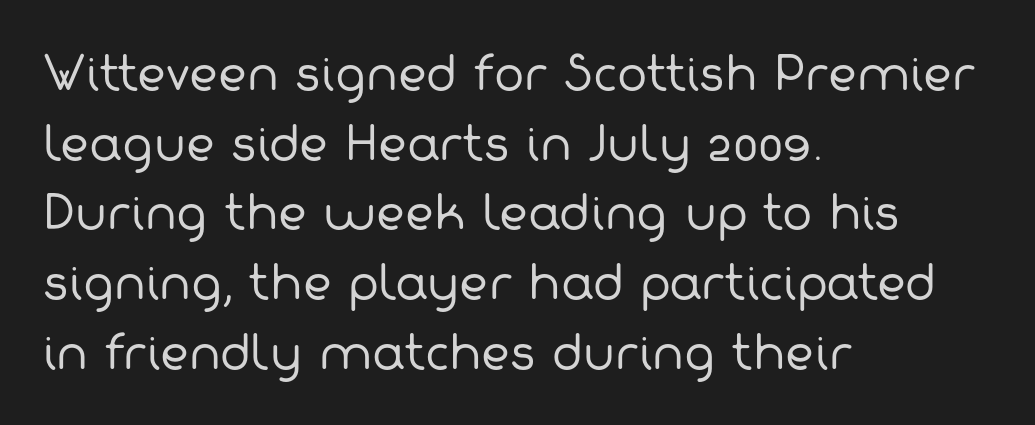
{"serif": "no", "bold": "no", "weight": "regular", "width": "normal", "stroke_contrast": "low", "x_height": "medium", "monospaced": "no", "underline": "no", "align": "left", "line_spacing": "normal", "line_spacing_ratio": 1.55, "letter_spacing": "normal", "letter_spacing_em": 0.0, "glyph_px": 45}
